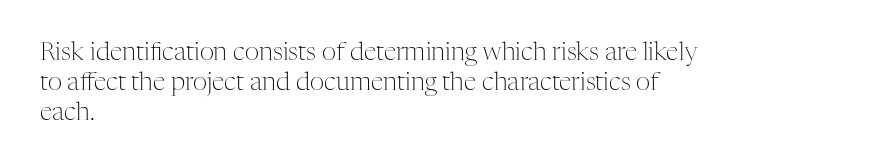
In terms of posture, this sample is upright. The rendering keeps characters at their native spacing. Caption: face not bold, strokes unweighted. The string is rendered with underlining switched off. Horizontal alignment here is leftward, the default for most running prose.
